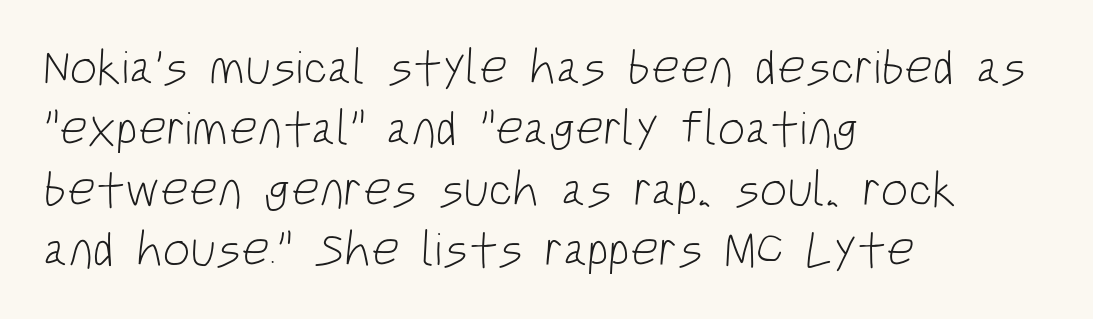
Q: Is the text bold? A: No.
Q: Is the typeface a serif or a sans-serif typeface? A: Sans-serif.
Q: Is the text underlined? A: No.
Q: How is the paragraph aligned? A: Left-aligned.
Q: Is the spacing between letters normal or unusually wide? A: Normal.
Q: Width (condensed, normal, or wide)? A: Condensed.
Q: Stroke contrast? A: Low.
Q: x-height? A: Large.
Q: Monospaced? A: No.
